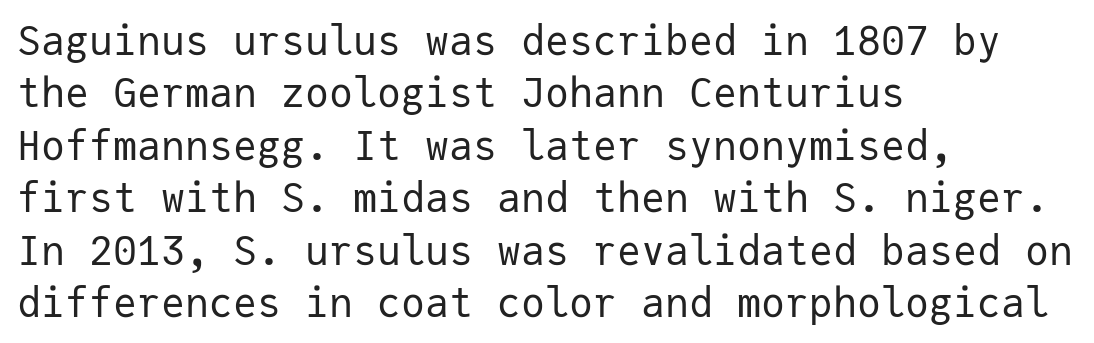
{"serif": "no", "italic": "no", "bold": "no", "weight": "regular", "width": "normal", "stroke_contrast": "low", "x_height": "medium", "monospaced": "yes", "underline": "no", "align": "left", "line_spacing": "normal", "line_spacing_ratio": 1.31, "letter_spacing": "normal", "letter_spacing_em": 0.0, "glyph_px": 40}
